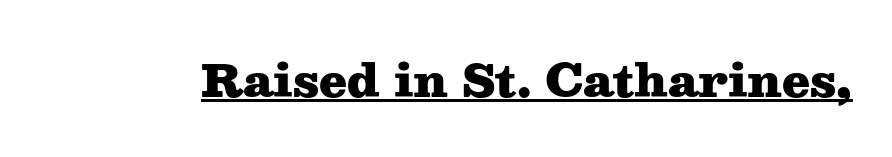
The image shows 45 px heavy, wide serif type, upright; set normal letter spacing, underlined; medium stroke contrast and a medium x-height.
